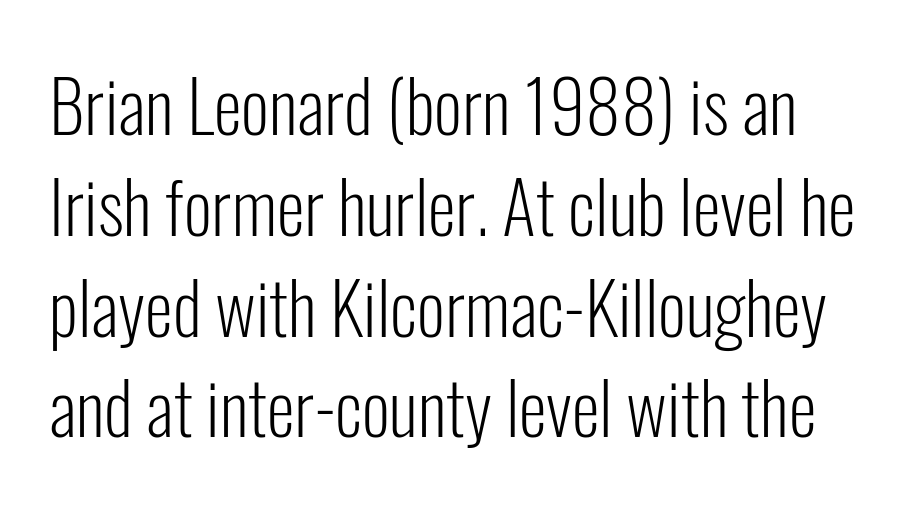
A sans-serif font was chosen for this passage. Reading down the column, the eye jumps a familiar distance to each next line. The letters stand straight up with perfectly vertical stems. Nobody touched the tracking dial on this one. Stems here are at most as thick as an everyday book face.
